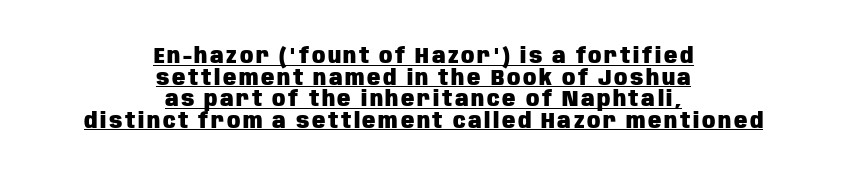
Q: Is the text bold? A: Yes.
Q: Is the text italic (slanted)? A: No, it is upright.
Q: Is the text underlined? A: Yes.
Q: How is the paragraph aligned? A: Centered.
Q: Is the spacing between lines tight, normal or loose? A: Tight.
